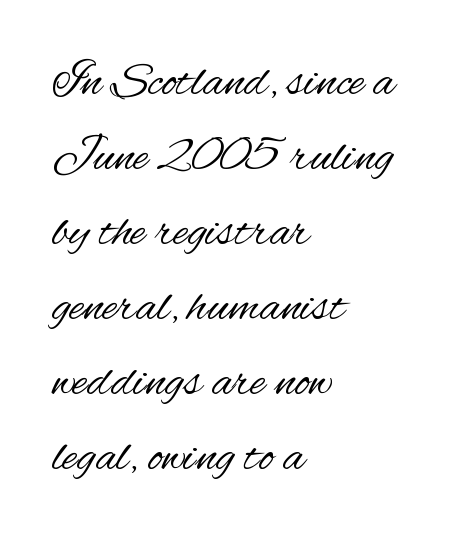
{"serif": "no", "bold": "no", "weight": "regular", "width": "condensed", "stroke_contrast": "medium", "x_height": "small", "monospaced": "no", "underline": "no", "align": "left", "line_spacing": "normal", "line_spacing_ratio": 1.5, "letter_spacing": "normal", "letter_spacing_em": 0.0, "glyph_px": 50}
